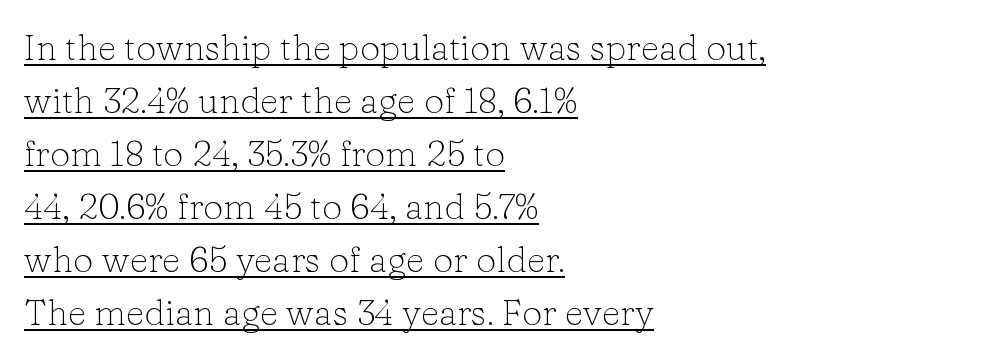
Regarding leading, the lines here are spaced in the standard way. Check the space under the baseline: a stroke is drawn there. Is this a heavy cut? Hardly; it is regular or lighter. The ragged edge is on the right, which tells us the setting is flush left. These lines are rendered in a variable-pitch font.
